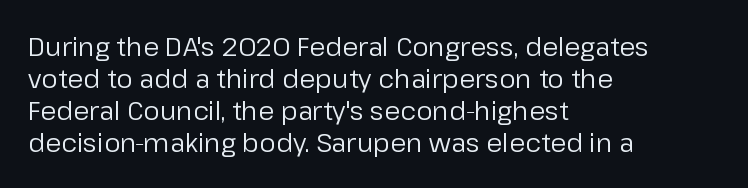
The image shows 26 px text type, upright; set left-aligned, line spacing 1.23x, normal letter spacing, not underlined.
